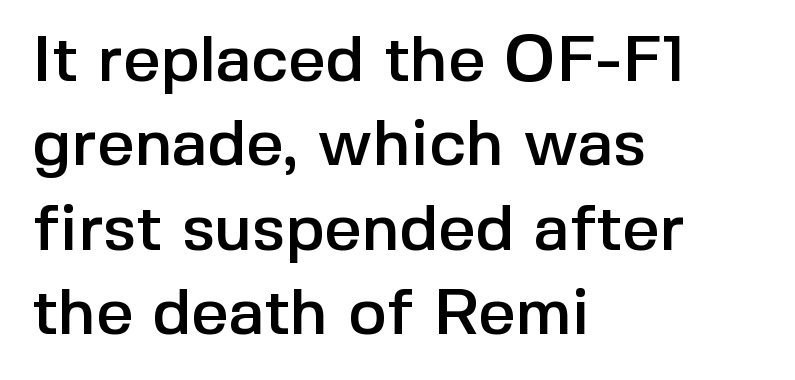
Look at the bottom of the vertical strokes: they stop flat, with no serifs. In terms of leading, this rendering sits right in the middle. The face used here is proportionally spaced, like ordinary book or web type. Standard letterfit; no display-style spreading of the glyphs. The space directly below the letters is spotless.
